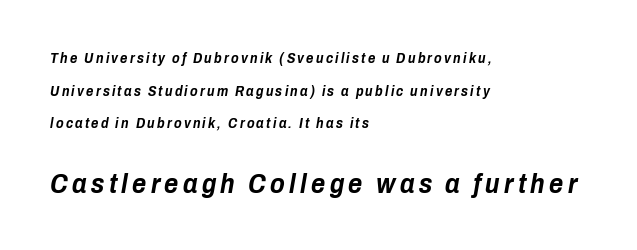
The image shows 27 px bold type, italic (leaning right); set left-aligned, loose line spacing (2.33x), not underlined; the second (bottom) block is 1.93x larger.
